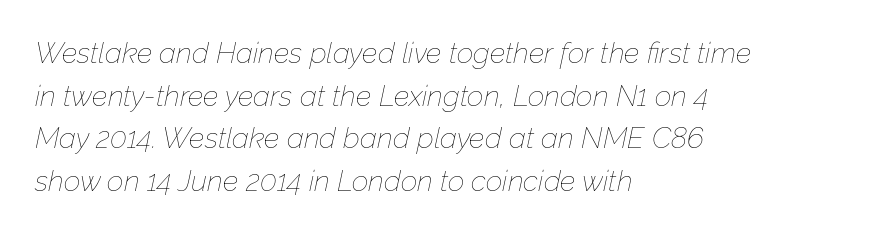
{"italic": "yes", "lean": "right", "slant_degrees": 12, "bold": "no", "weight": "thin", "width": "normal", "stroke_contrast": "low", "x_height": "medium", "monospaced": "no", "underline": "no", "align": "left", "line_spacing": "normal", "line_spacing_ratio": 1.47, "letter_spacing": "normal", "letter_spacing_em": 0.0, "glyph_px": 29}
